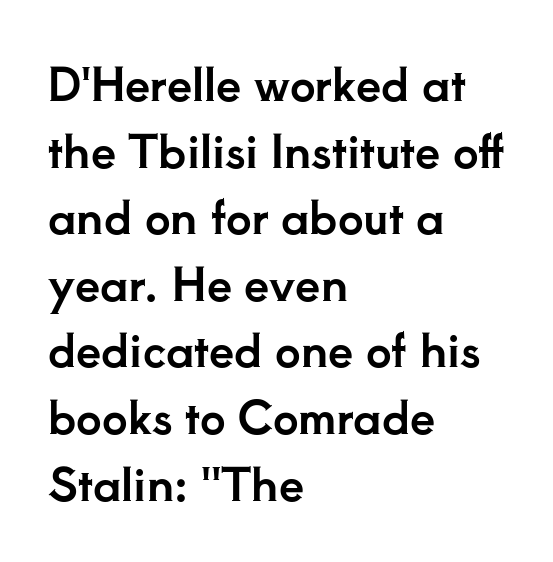
The image shows 45 px serif type, upright; set left-aligned, normal line spacing (1.48x), normal letter spacing, not underlined; low stroke contrast and a small x-height.
